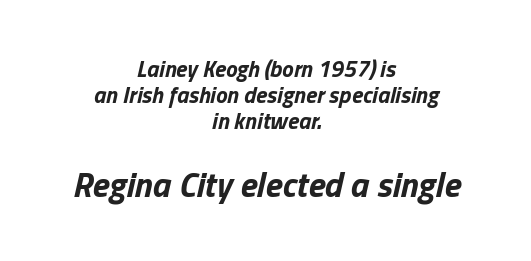
Q: Is the text bold? A: Yes.
Q: Is the text italic (slanted)? A: Yes, it leans right by about 13 degrees.
Q: Is the text underlined? A: No.
Q: How is the paragraph aligned? A: Centered.
Q: Is the spacing between letters normal or unusually wide? A: Normal.
Q: Is the spacing between lines tight, normal or loose? A: Tight.
Q: Which block of text is set in a larger size, the first (top) or the second (bottom)? A: The second (bottom) one.
Q: Width (condensed, normal, or wide)? A: Normal.
Q: Stroke contrast? A: Low.
Q: x-height? A: Medium.
Q: Monospaced? A: No.
